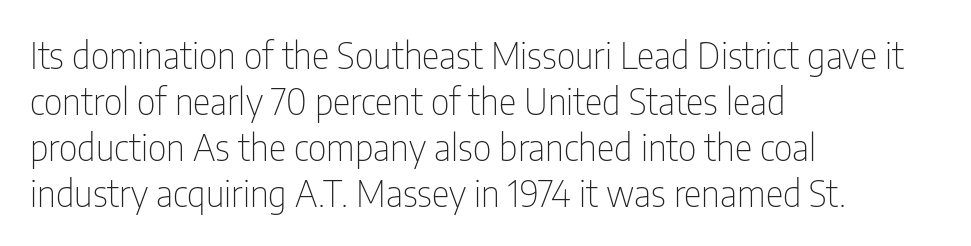
Q: Is the text bold? A: No.
Q: Is the text italic (slanted)? A: No, it is upright.
Q: Is the typeface a serif or a sans-serif typeface? A: Sans-serif.
Q: Is the text underlined? A: No.
Q: How is the paragraph aligned? A: Left-aligned.
Q: Is the spacing between letters normal or unusually wide? A: Normal.
Q: Width (condensed, normal, or wide)? A: Condensed.
Q: Stroke contrast? A: Low.
Q: x-height? A: Medium.
Q: Monospaced? A: No.
